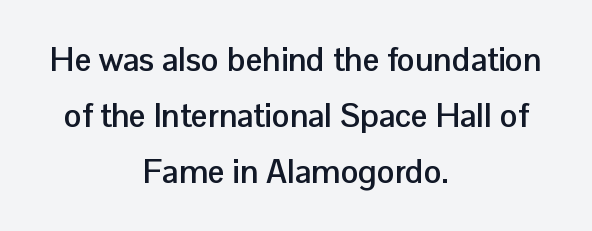
The image shows 33 px semibold sans-serif type, upright; set centered, normal line spacing (1.69x), normal letter spacing, not underlined; low stroke contrast and a medium x-height.
